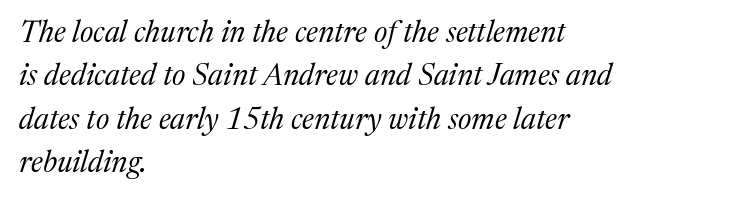
{"serif": "yes", "italic": "yes", "lean": "right", "slant_degrees": 17, "bold": "no", "weight": "regular", "width": "normal", "stroke_contrast": "medium", "x_height": "medium", "monospaced": "no", "underline": "no", "align": "left", "line_spacing": "normal", "line_spacing_ratio": 1.45, "letter_spacing": "normal", "letter_spacing_em": 0.0, "glyph_px": 30}
